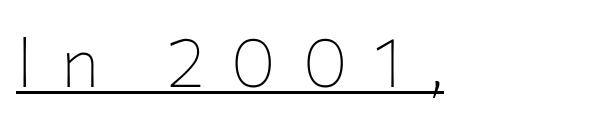
The image shows 69 px thin sans-serif type, upright; set unusually wide letter spacing (+0.39 em), underlined; low stroke contrast and a medium x-height.
